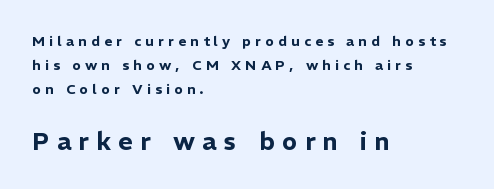
Q: Is the text italic (slanted)? A: No, it is upright.
Q: Is the text underlined? A: No.
Q: How is the paragraph aligned? A: Left-aligned.
Q: Is the spacing between letters normal or unusually wide? A: Unusually wide.
Q: Which block of text is set in a larger size, the first (top) or the second (bottom)? A: The second (bottom) one.
